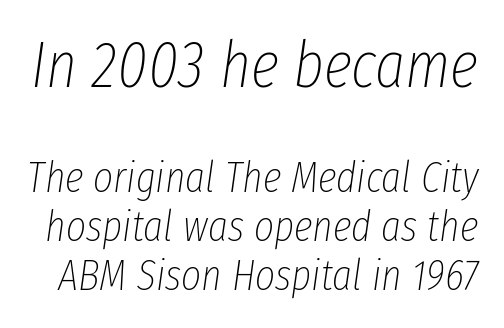
{"italic": "yes", "lean": "right", "slant_degrees": 8, "bold": "no", "weight": "thin", "width": "condensed", "stroke_contrast": "low", "x_height": "medium", "monospaced": "no", "underline": "no", "line_spacing": "tight", "line_spacing_ratio": 1.13, "letter_spacing": "normal", "letter_spacing_em": 0.0, "larger_block": "first", "size_ratio": 1.51, "glyph_px": 65}
